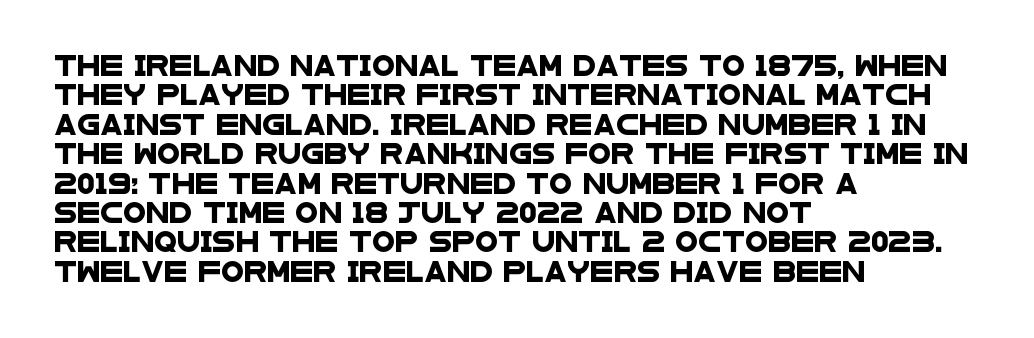
Q: Is the text underlined? A: No.
Q: How is the paragraph aligned? A: Left-aligned.
Q: Is the spacing between letters normal or unusually wide? A: Normal.
Q: Is the spacing between lines tight, normal or loose? A: Normal.
